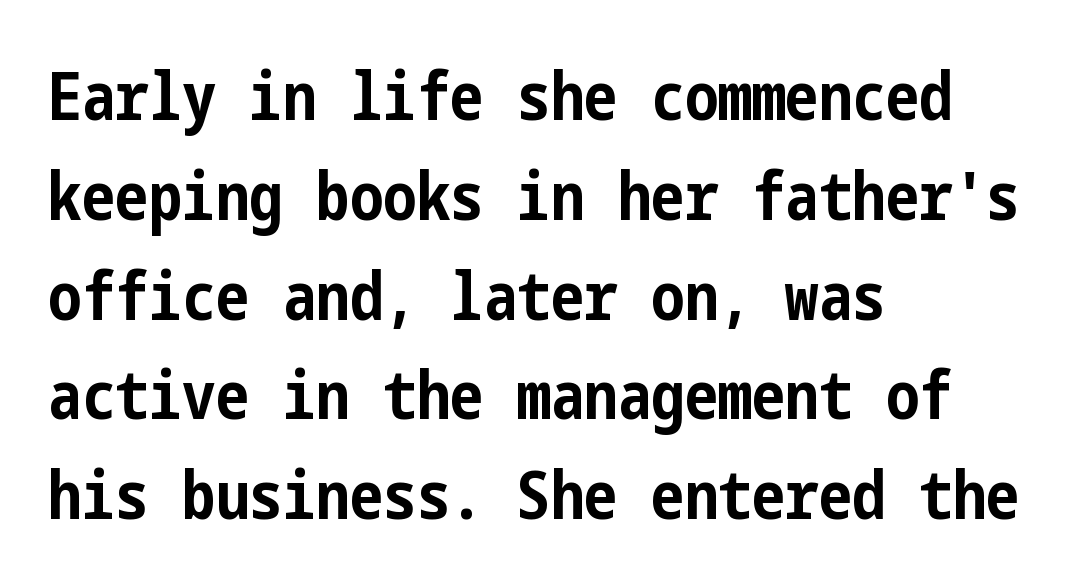
Q: Is the text bold? A: Yes.
Q: Is the text italic (slanted)? A: No, it is upright.
Q: Is the typeface a serif or a sans-serif typeface? A: Sans-serif.
Q: Is the text underlined? A: No.
Q: How is the paragraph aligned? A: Left-aligned.
Q: Is the spacing between letters normal or unusually wide? A: Normal.
Q: Is the spacing between lines tight, normal or loose? A: Normal.
Q: Width (condensed, normal, or wide)? A: Condensed.
Q: Stroke contrast? A: Low.
Q: x-height? A: Medium.
